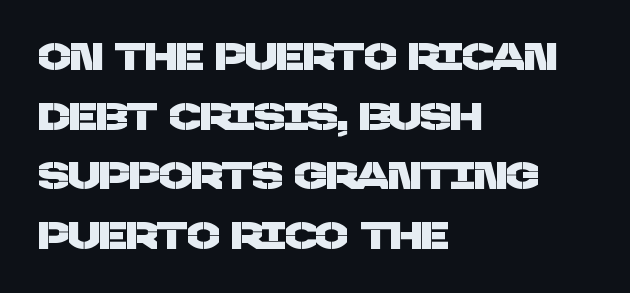
{"serif": "no", "width": "normal", "stroke_contrast": "low", "x_height": "large", "monospaced": "no", "underline": "no", "align": "left", "line_spacing": "normal", "line_spacing_ratio": 1.57, "letter_spacing": "normal", "letter_spacing_em": 0.0, "glyph_px": 38}
